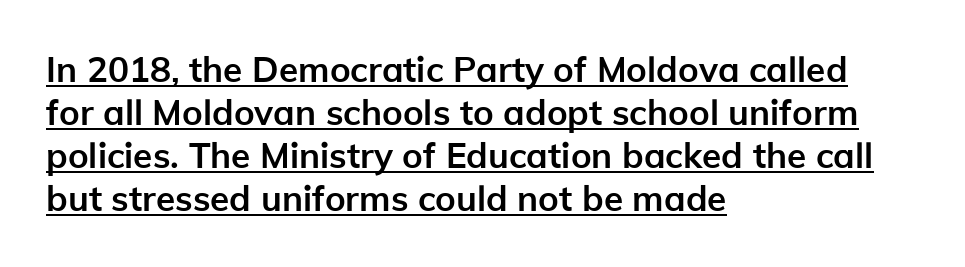
Q: Is the text bold? A: Yes.
Q: Is the text italic (slanted)? A: No, it is upright.
Q: Is the typeface a serif or a sans-serif typeface? A: Sans-serif.
Q: Is the text underlined? A: Yes.
Q: How is the paragraph aligned? A: Left-aligned.
Q: Is the spacing between letters normal or unusually wide? A: Normal.
Q: Width (condensed, normal, or wide)? A: Normal.
Q: Stroke contrast? A: Low.
Q: x-height? A: Medium.
Q: Monospaced? A: No.
